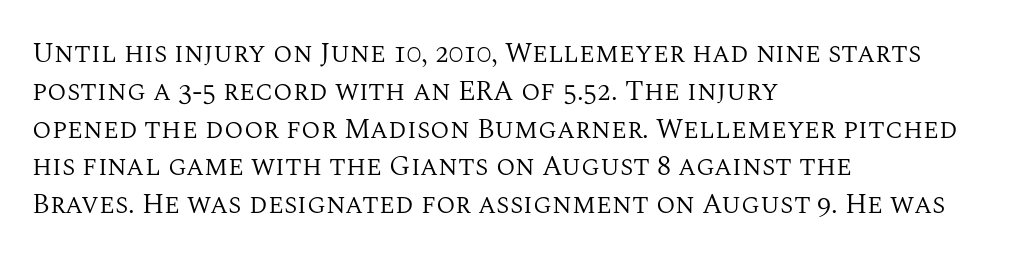
The image shows 28 px regular-weight serif type, upright; set left-aligned, normal line spacing (1.35x), normal letter spacing, not underlined; medium stroke contrast and a large x-height.
